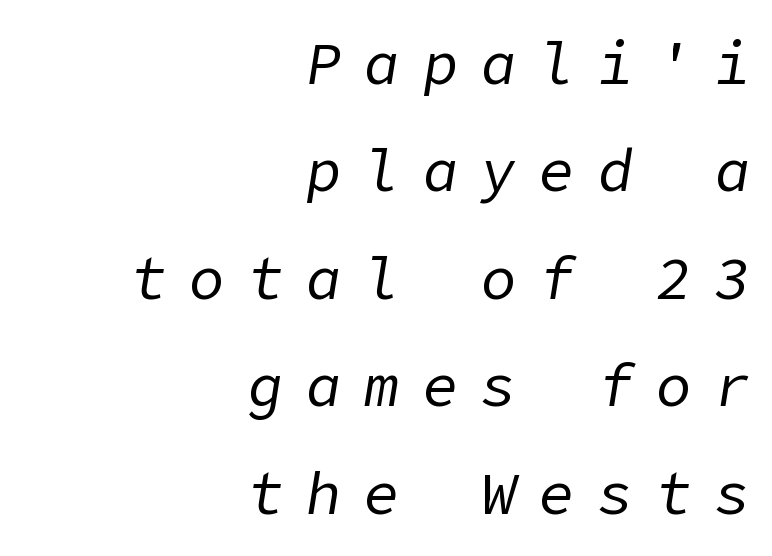
Q: Is the text bold? A: No.
Q: Is the text italic (slanted)? A: Yes, it leans right by about 9 degrees.
Q: Is the text underlined? A: No.
Q: How is the paragraph aligned? A: Right-aligned.
Q: Is the spacing between letters normal or unusually wide? A: Unusually wide.
Q: Width (condensed, normal, or wide)? A: Normal.
Q: Stroke contrast? A: Low.
Q: x-height? A: Medium.
